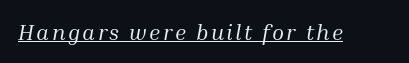
{"italic": "yes", "lean": "right", "slant_degrees": 10, "bold": "no", "underline": "yes", "glyph_px": 22}
